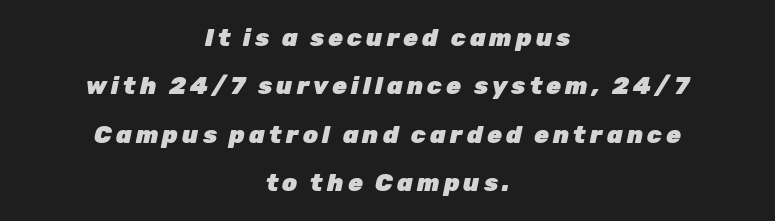
Q: Is the text bold? A: Yes.
Q: Is the text italic (slanted)? A: Yes, it leans right by about 12 degrees.
Q: Is the text underlined? A: No.
Q: How is the paragraph aligned? A: Centered.
Q: Is the spacing between lines tight, normal or loose? A: Loose.
